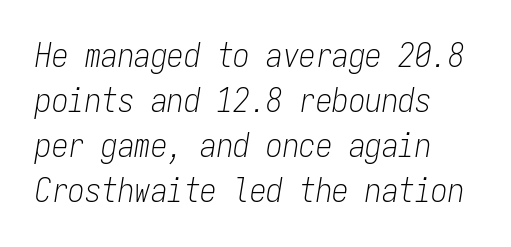
The image shows 33 px light, condensed type, italic (leaning right), monospaced; set left-aligned, normal line spacing (1.36x), normal letter spacing, not underlined; low stroke contrast and a medium x-height.
